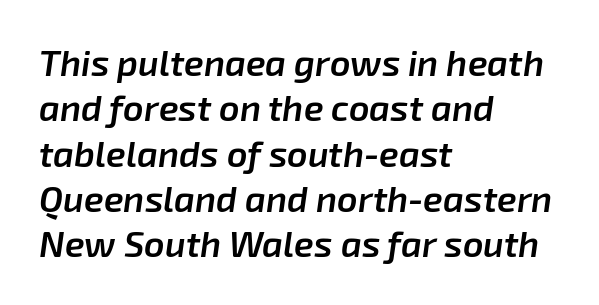
Q: Is the text bold? A: Semi-bold.
Q: Is the text italic (slanted)? A: Yes, it leans right by about 8 degrees.
Q: Is the text underlined? A: No.
Q: How is the paragraph aligned? A: Left-aligned.
Q: Is the spacing between letters normal or unusually wide? A: Normal.
Q: Is the spacing between lines tight, normal or loose? A: Normal.
Q: Width (condensed, normal, or wide)? A: Normal.
Q: Stroke contrast? A: Low.
Q: x-height? A: Medium.
Q: Monospaced? A: No.
